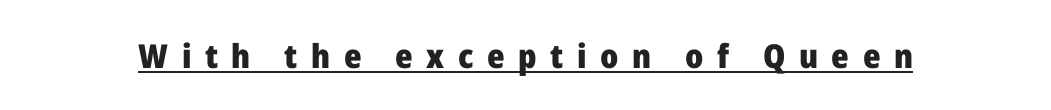
Underlining? Definitely there. What weight is shown? A full bold with thick strokes. Do the characters align in a grid? No, the font is proportional. Type style note: lacks serifs. Observe the wide spacing: letters keep a clear distance from each other. The lettering holds an erect, upright posture throughout.
